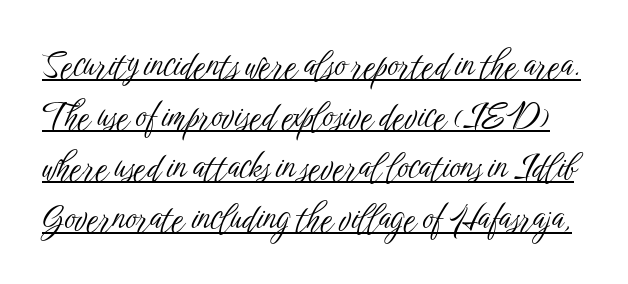
Q: Is the text bold? A: No.
Q: Is the text italic (slanted)? A: Yes.
Q: Is the typeface a serif or a sans-serif typeface? A: Sans-serif.
Q: Is the text underlined? A: Yes.
Q: Is the spacing between letters normal or unusually wide? A: Normal.
Q: Is the spacing between lines tight, normal or loose? A: Normal.
Q: Width (condensed, normal, or wide)? A: Condensed.
Q: Stroke contrast? A: Low.
Q: x-height? A: Medium.
Q: Monospaced? A: No.
